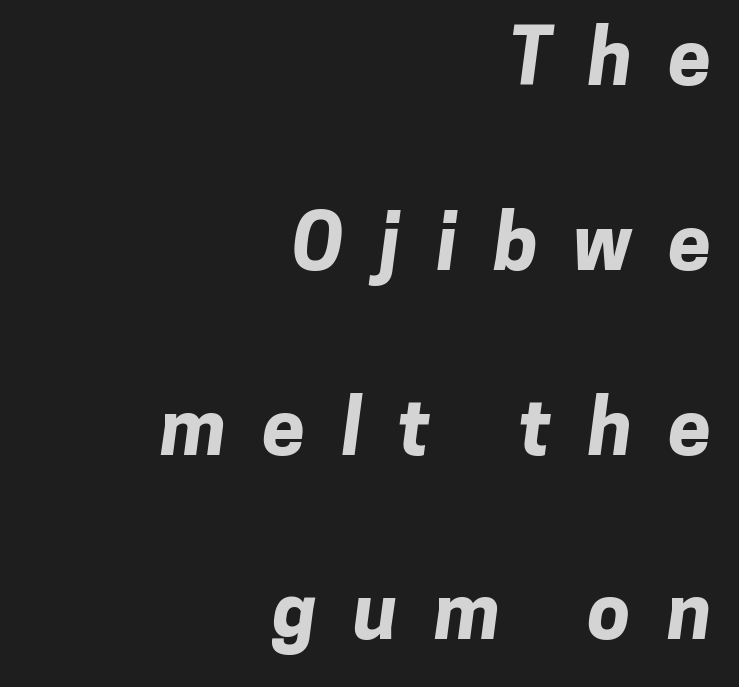
Q: Is the text bold? A: Yes.
Q: Is the typeface a serif or a sans-serif typeface? A: Sans-serif.
Q: Is the text underlined? A: No.
Q: How is the paragraph aligned? A: Right-aligned.
Q: Is the spacing between letters normal or unusually wide? A: Unusually wide.
Q: Is the spacing between lines tight, normal or loose? A: Loose.
Q: Width (condensed, normal, or wide)? A: Normal.
Q: Stroke contrast? A: Low.
Q: x-height? A: Medium.
Q: Monospaced? A: No.
